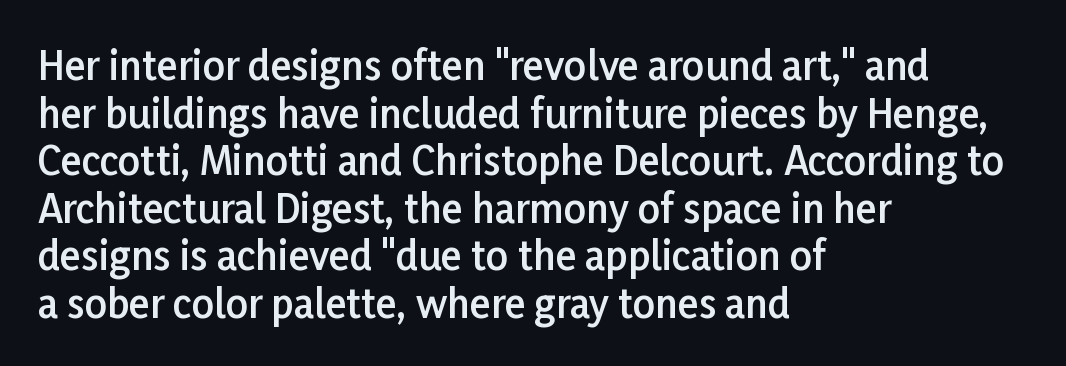
Q: Is the text bold? A: Semi-bold.
Q: Is the text italic (slanted)? A: No, it is upright.
Q: Is the typeface a serif or a sans-serif typeface? A: Sans-serif.
Q: Is the text underlined? A: No.
Q: How is the paragraph aligned? A: Left-aligned.
Q: Is the spacing between letters normal or unusually wide? A: Normal.
Q: Width (condensed, normal, or wide)? A: Normal.
Q: Stroke contrast? A: Low.
Q: x-height? A: Medium.
Q: Monospaced? A: No.
